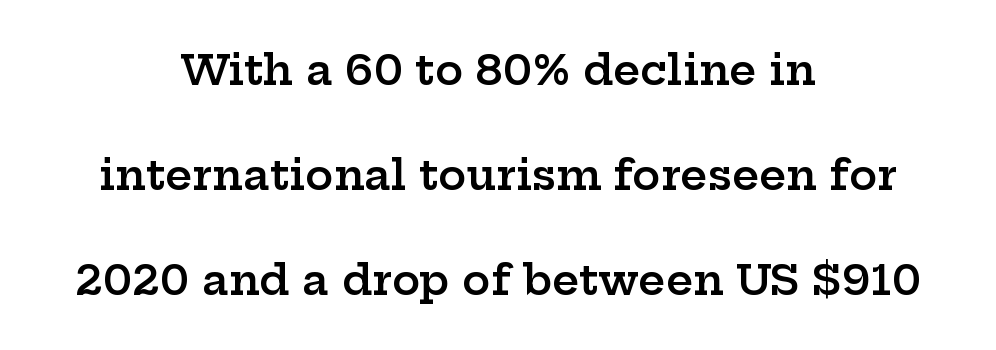
The image shows 42 px semibold, wide serif type, upright; set centered, loose line spacing (2.5x), normal letter spacing, not underlined; low stroke contrast and a medium x-height.
